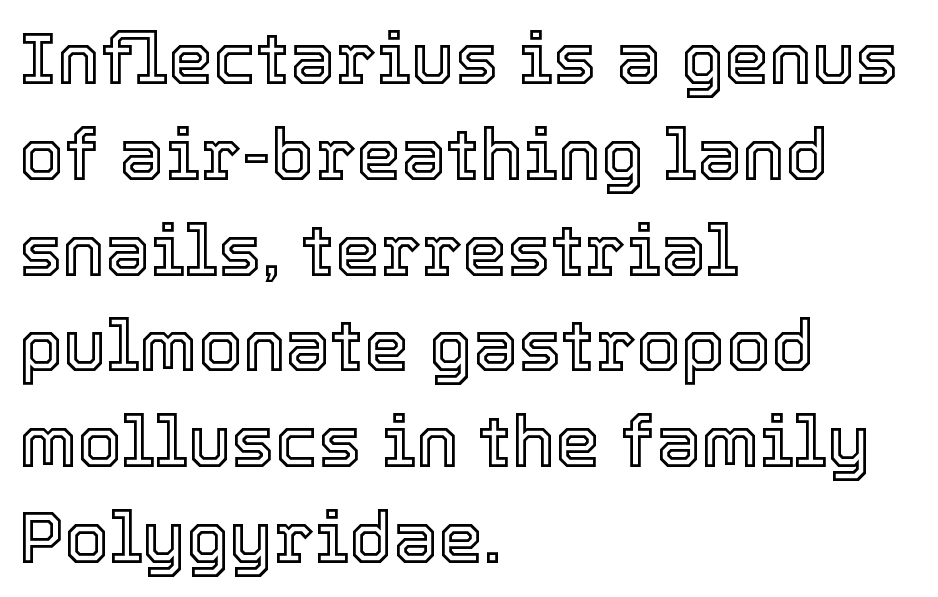
The image shows 72 px text type, upright; set left-aligned, normal line spacing (1.33x), normal letter spacing, not underlined; a medium x-height.
